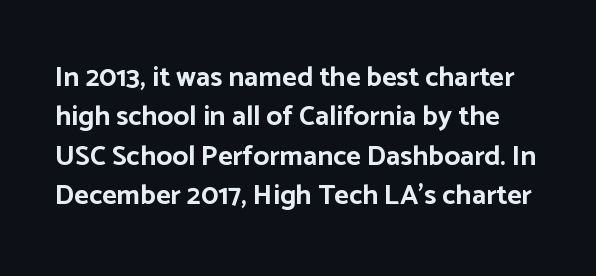
Notice how the stems are strictly vertical — no italics here. This rendering features lettering with no underline. The letters carry no serifs — their stems end cleanly without finishing strokes. A typesetter would call this proportional, since set widths differ per character.
